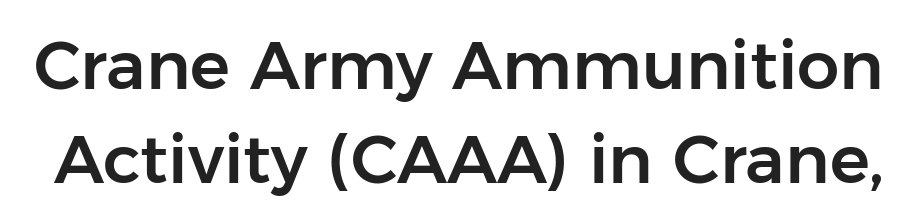
The image shows 67 px sans-serif type, upright; set normal line spacing (1.4x), normal letter spacing, not underlined; low stroke contrast and a medium x-height.
